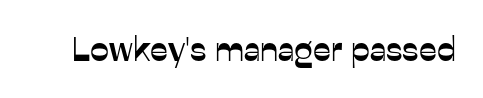
Look at the bottom of the vertical strokes: they stop flat, with no serifs. Just letters on the line, the space beneath them empty. A typesetter would call this proportional, since set widths differ per character. The lettering holds an erect, upright posture throughout. The horizontal fit of the characters is conventional and even.
